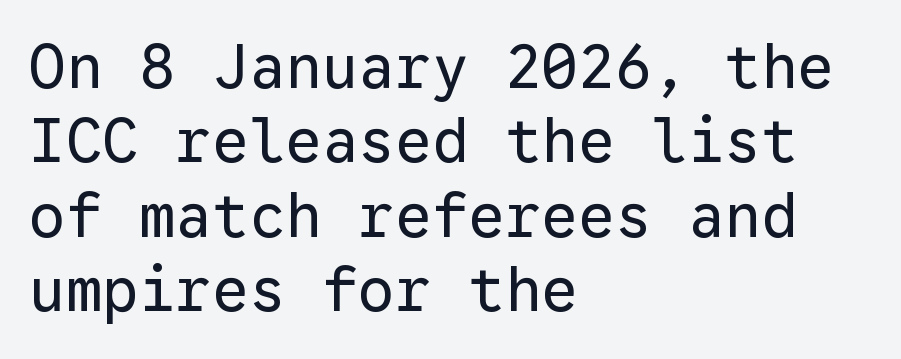
Q: Is the text bold? A: No.
Q: Is the text italic (slanted)? A: No, it is upright.
Q: Is the typeface a serif or a sans-serif typeface? A: Sans-serif.
Q: Is the text underlined? A: No.
Q: How is the paragraph aligned? A: Left-aligned.
Q: Is the spacing between letters normal or unusually wide? A: Normal.
Q: Width (condensed, normal, or wide)? A: Normal.
Q: Stroke contrast? A: Low.
Q: x-height? A: Medium.
Q: Monospaced? A: Yes.
